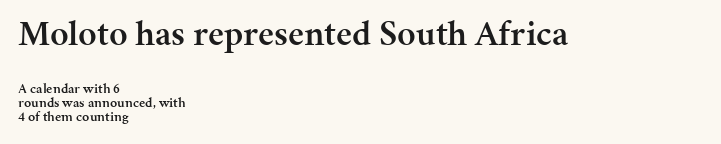
{"serif": "yes", "italic": "no", "bold": "semi", "weight": "semibold", "width": "normal", "stroke_contrast": "medium", "x_height": "medium", "monospaced": "no", "underline": "no", "align": "left", "line_spacing": "tight", "line_spacing_ratio": 0.99, "letter_spacing": "normal", "letter_spacing_em": 0.0, "larger_block": "first", "size_ratio": 2.57, "glyph_px": 36}
